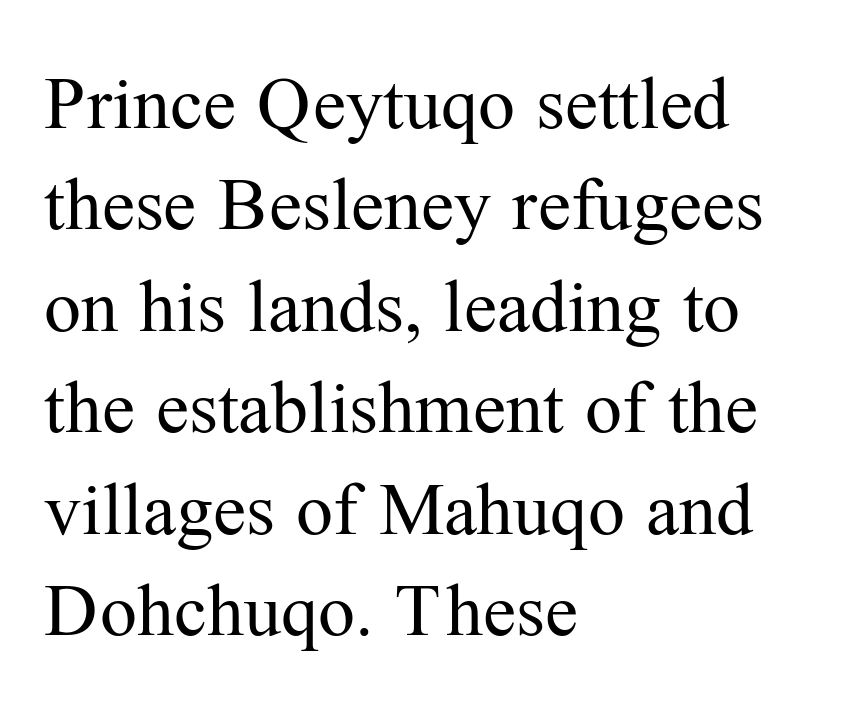
{"serif": "yes", "italic": "no", "bold": "no", "weight": "regular", "width": "normal", "stroke_contrast": "medium", "x_height": "medium", "monospaced": "no", "underline": "no", "align": "left", "line_spacing": "normal", "line_spacing_ratio": 1.37, "letter_spacing": "normal", "letter_spacing_em": 0.0, "glyph_px": 74}
